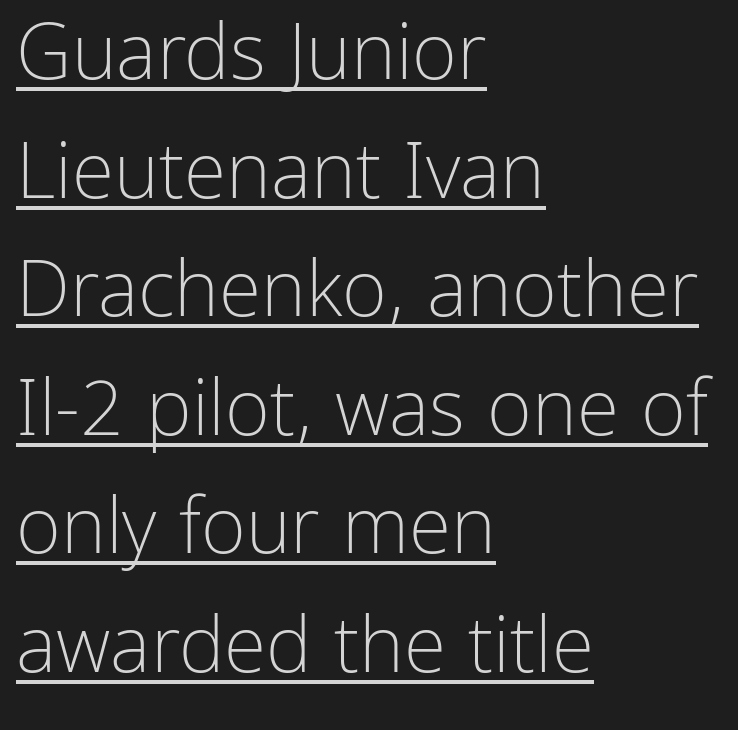
{"serif": "no", "italic": "no", "bold": "no", "weight": "light", "width": "normal", "stroke_contrast": "low", "x_height": "medium", "monospaced": "no", "underline": "yes", "align": "left", "line_spacing": "normal", "line_spacing_ratio": 1.54, "letter_spacing": "normal", "letter_spacing_em": 0.0, "glyph_px": 77}
